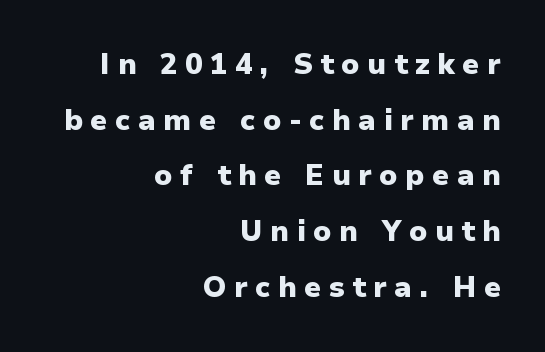
Quick note: not italic, upright. Is this a fixed-width face? No — the glyphs have proportional, varying widths. The specimen omits any rule beneath the text block's lines. Display-style spreading of the glyphs; the letterfit is very open. The characters display no serif detailing; their extremities are plain. Leading is clearly above the norm, producing a sparse column.
